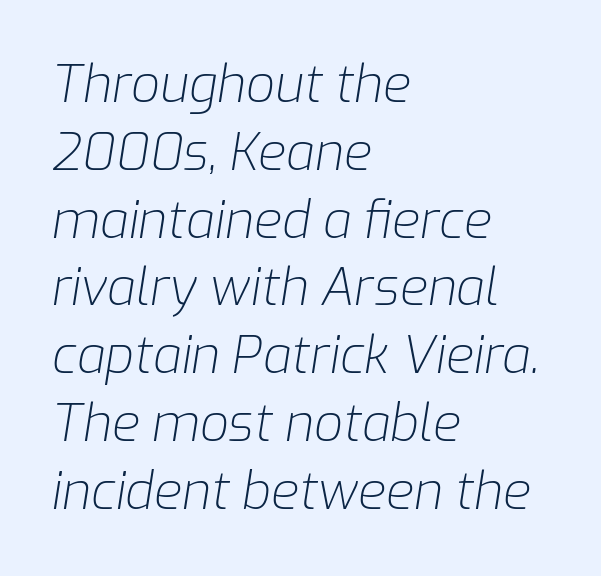
Vertically, the passage feels balanced, rows spaced as you'd expect. The lines are quadded left. Style check: oblique. Counters stay open thanks to moderate or lighter strokes.
